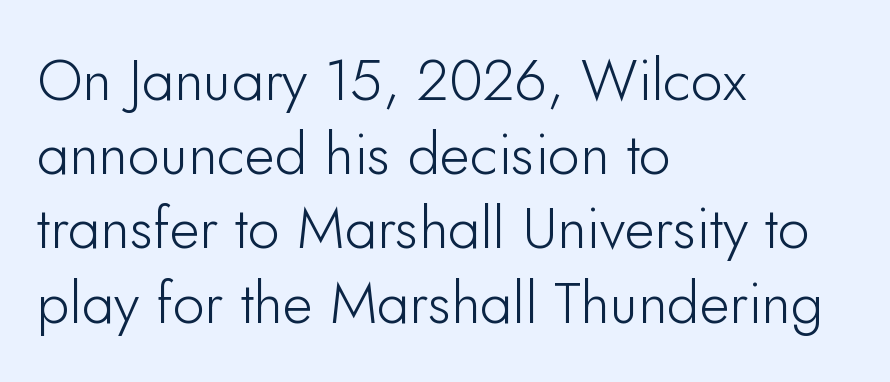
The image shows 58 px sans-serif type, upright; set left-aligned, normal line spacing (1.28x), normal letter spacing, not underlined; low stroke contrast and a small x-height.
